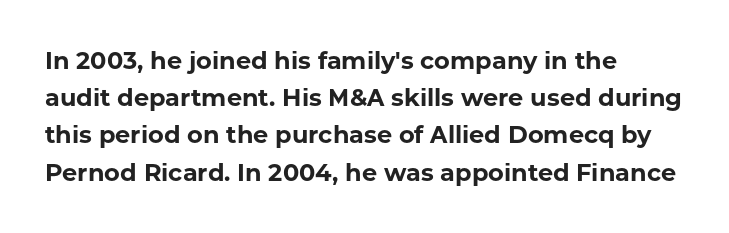
The passage shown has conventional tracking throughout. Underline: absent. The lines in this sample share a left origin and differ only in where they stop. These lines carry a lot of weight — the face is fully bold. Leading: standard. Characters remain perfectly vertical along every line.
